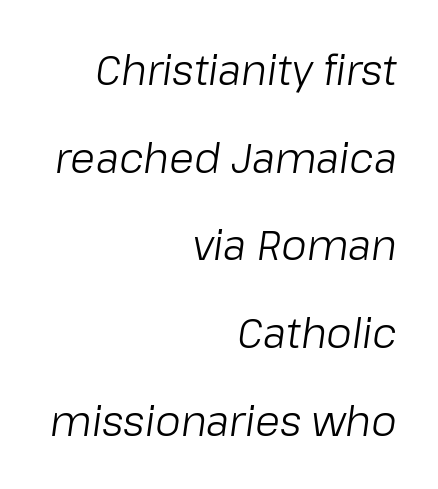
{"italic": "yes", "lean": "right", "slant_degrees": 8, "bold": "no", "weight": "light", "width": "normal", "stroke_contrast": "low", "x_height": "medium", "monospaced": "no", "underline": "no", "align": "right", "line_spacing": "loose", "line_spacing_ratio": 2.14, "letter_spacing": "normal", "letter_spacing_em": 0.0, "glyph_px": 41}
